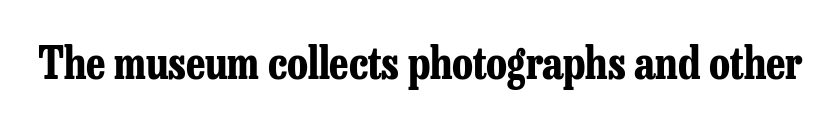
Q: Is the text bold? A: Yes.
Q: Is the text italic (slanted)? A: No, it is upright.
Q: Is the typeface a serif or a sans-serif typeface? A: Serif.
Q: Is the text underlined? A: No.
Q: Is the spacing between letters normal or unusually wide? A: Normal.
Q: Width (condensed, normal, or wide)? A: Condensed.
Q: Stroke contrast? A: Low.
Q: x-height? A: Medium.
Q: Monospaced? A: No.
